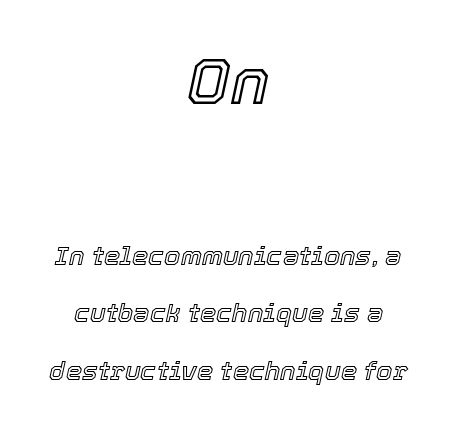
{"italic": "yes", "lean": "right", "slant_degrees": 12, "width": "normal", "x_height": "medium", "monospaced": "no", "underline": "no", "align": "center", "line_spacing": "loose", "line_spacing_ratio": 2.21, "letter_spacing": "normal", "letter_spacing_em": 0.0, "larger_block": "first", "size_ratio": 2.5, "glyph_px": 65}
